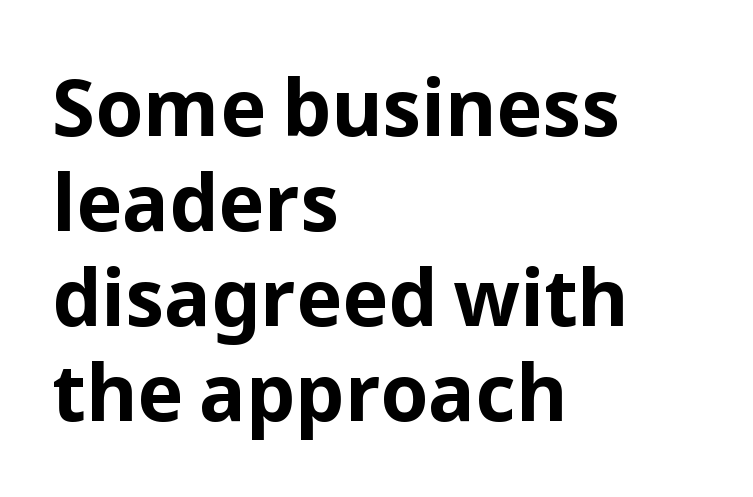
{"serif": "no", "italic": "no", "bold": "yes", "weight": "bold", "width": "normal", "stroke_contrast": "low", "x_height": "medium", "monospaced": "no", "underline": "no", "align": "left", "line_spacing_ratio": 1.22, "letter_spacing": "normal", "letter_spacing_em": 0.0, "glyph_px": 78}
